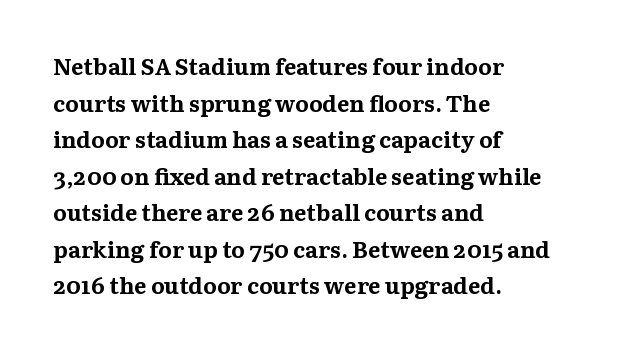
Q: Is the text bold? A: Yes.
Q: Is the text italic (slanted)? A: No, it is upright.
Q: Is the text underlined? A: No.
Q: How is the paragraph aligned? A: Left-aligned.
Q: Is the spacing between letters normal or unusually wide? A: Normal.
Q: Is the spacing between lines tight, normal or loose? A: Normal.
